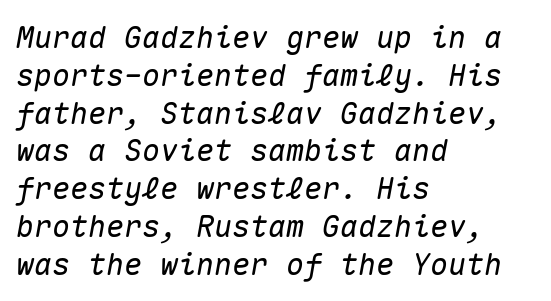
Q: Is the text italic (slanted)? A: Yes, it leans right by about 10 degrees.
Q: Is the text underlined? A: No.
Q: How is the paragraph aligned? A: Left-aligned.
Q: Is the spacing between letters normal or unusually wide? A: Normal.
Q: Is the spacing between lines tight, normal or loose? A: Normal.
Q: Width (condensed, normal, or wide)? A: Normal.
Q: Stroke contrast? A: Medium.
Q: x-height? A: Medium.
Q: Monospaced? A: Yes.
